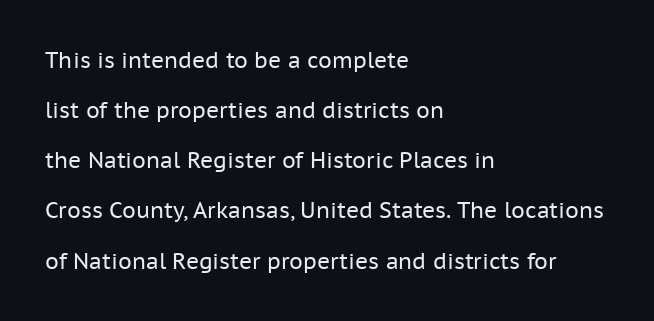
Words float on clear page, feet unadorned. A great deal of white space separates one row of letters from the next. The weight tops out at a normal text grade. The setting favours the left margin, as ordinary paragraphs usually do. Quick note: not italic, upright. This sample uses plain, unmodified letter spacing.
